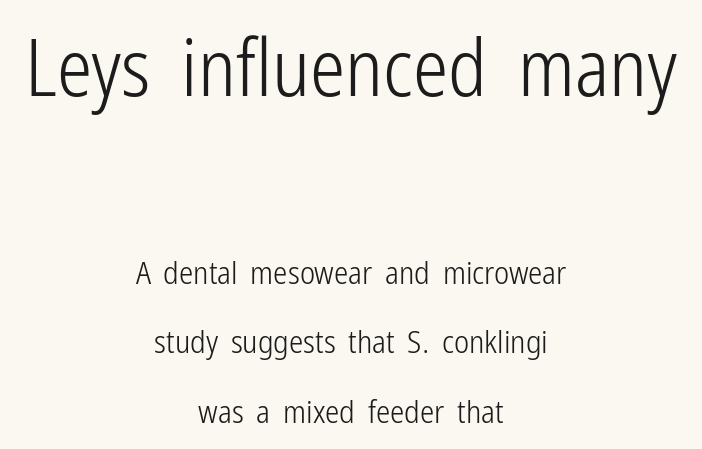
The image shows 79 px light, condensed sans-serif type, upright; set centered, loose line spacing (2.17x), normal letter spacing, not underlined; the first (top) block is 2.47x larger; low stroke contrast and a medium x-height.
